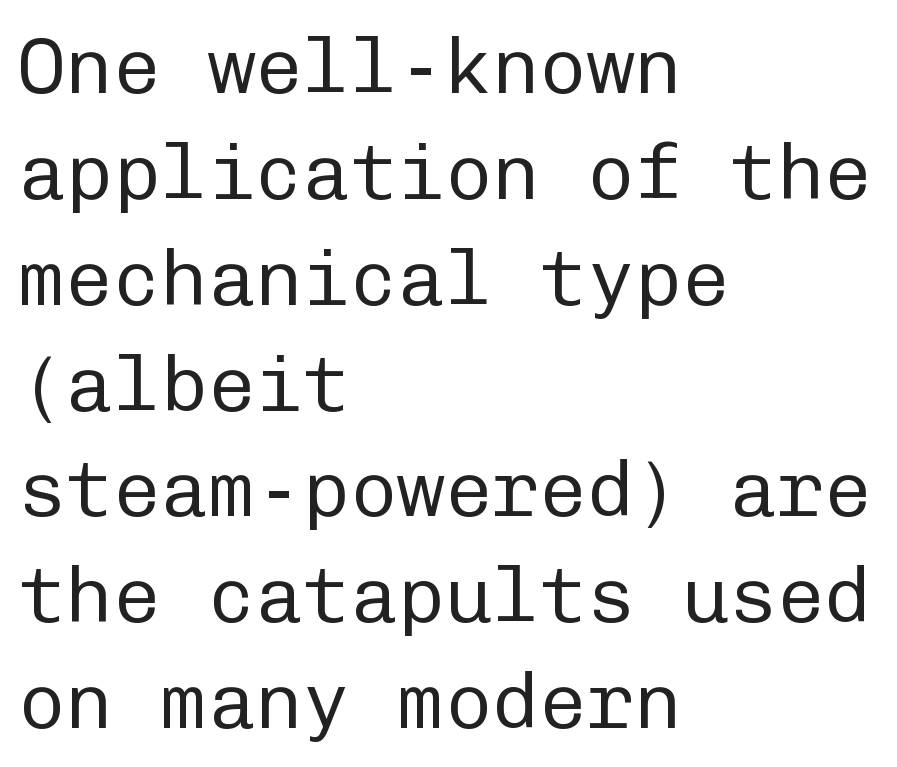
Glance below the letters and you will spot only blank space. Is this a fixed-width face? Yes — each glyph sits in an identical cell. Is there much room between lines? A standard amount, neither cramped nor airy. This sample uses a sans-serif face. In CSS terms this would be text-align: left. Stroke mass is kept to a normal reading level or below.
